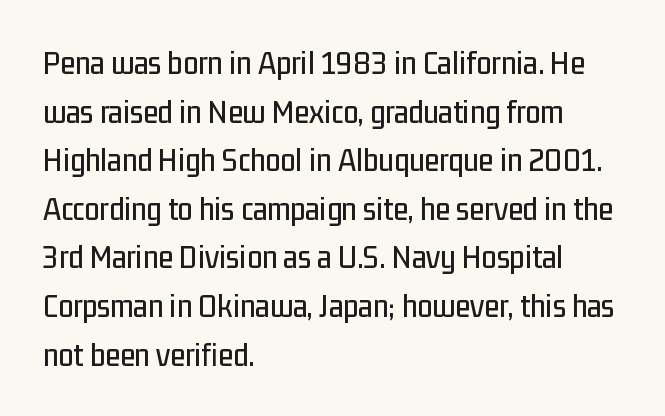
{"serif": "no", "italic": "no", "width": "condensed", "stroke_contrast": "low", "x_height": "medium", "monospaced": "no", "underline": "no", "align": "left", "line_spacing": "normal", "line_spacing_ratio": 1.43, "letter_spacing": "normal", "letter_spacing_em": 0.0, "glyph_px": 34}
